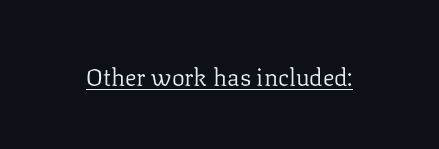
Underlined type. When letters stand straight like this, we call the style roman or upright. The line texture is even and compact thanks to regular tracking. The strokes carry an ordinary text weight at most.
